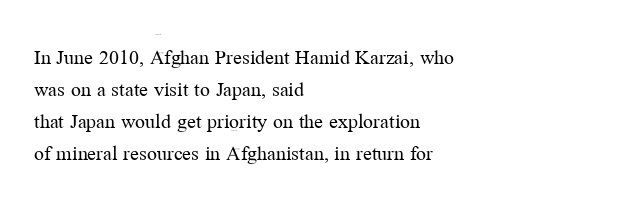
{"italic": "no", "bold": "no", "underline": "no", "align": "left", "line_spacing": "normal", "line_spacing_ratio": 1.46, "letter_spacing": "normal", "letter_spacing_em": 0.0, "glyph_px": 22}
